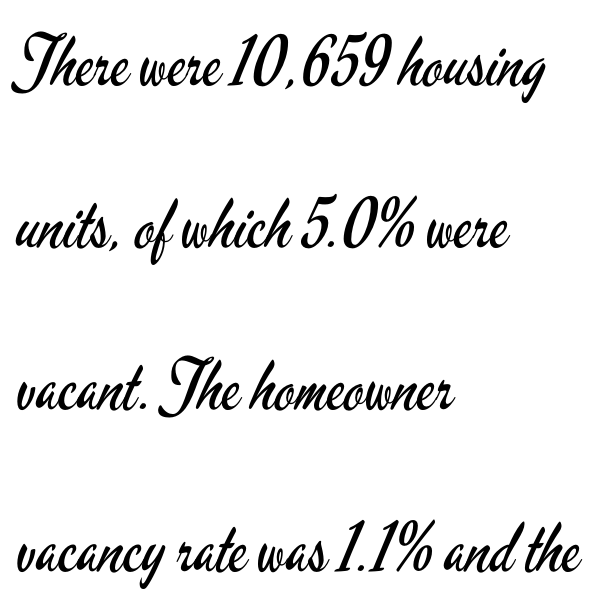
Weight: regular or lighter. A typesetter would call this leading open, well beyond the default. The typesetter chose a ragged-right arrangement here. Tracking here is standard; glyphs follow each other at the usual distance.
